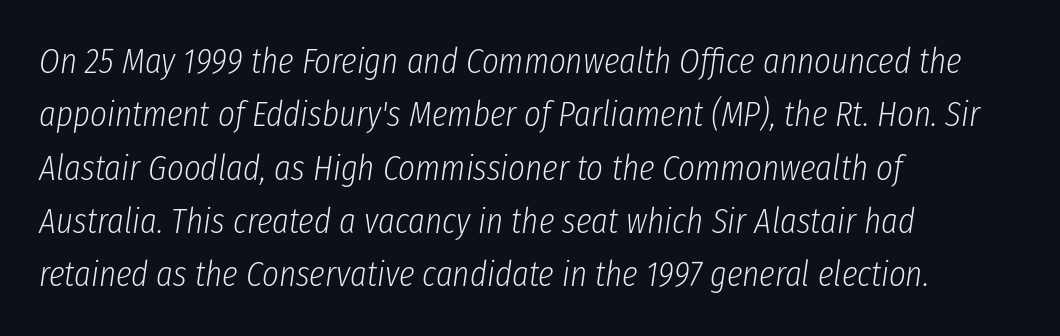
The passage shown has conventional tracking throughout. Emphasis-style slanted type is in use. You could not count columns in this text — the font is proportionally spaced. Left-aligned paragraph, ragged on the right. Reading down the column, the eye jumps a familiar distance to each next line.
